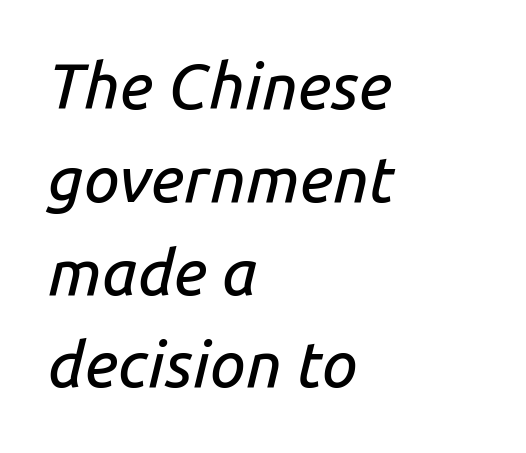
Q: Is the text italic (slanted)? A: Yes, it leans right by about 14 degrees.
Q: Is the text underlined? A: No.
Q: How is the paragraph aligned? A: Left-aligned.
Q: Is the spacing between letters normal or unusually wide? A: Normal.
Q: Is the spacing between lines tight, normal or loose? A: Normal.
Q: Width (condensed, normal, or wide)? A: Normal.
Q: Stroke contrast? A: Low.
Q: x-height? A: Medium.
Q: Monospaced? A: No.
